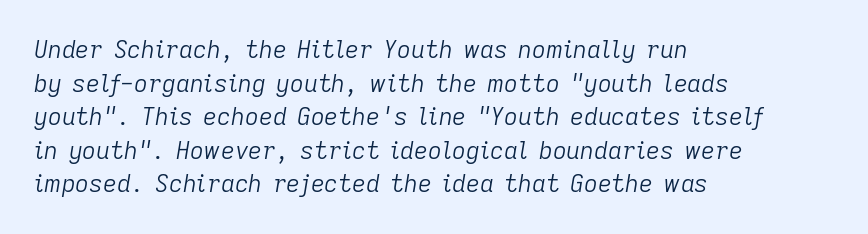
Q: Is the text bold? A: No.
Q: Is the text italic (slanted)? A: Yes, it leans right by about 9 degrees.
Q: Is the text underlined? A: No.
Q: How is the paragraph aligned? A: Left-aligned.
Q: Is the spacing between letters normal or unusually wide? A: Normal.
Q: Is the spacing between lines tight, normal or loose? A: Normal.
